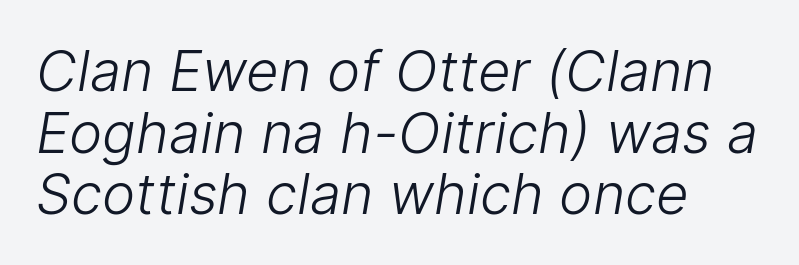
Q: Is the text bold? A: No.
Q: Is the typeface a serif or a sans-serif typeface? A: Sans-serif.
Q: Is the text underlined? A: No.
Q: How is the paragraph aligned? A: Left-aligned.
Q: Is the spacing between letters normal or unusually wide? A: Normal.
Q: Is the spacing between lines tight, normal or loose? A: Tight.
Q: Width (condensed, normal, or wide)? A: Normal.
Q: Stroke contrast? A: Low.
Q: x-height? A: Medium.
Q: Monospaced? A: No.
